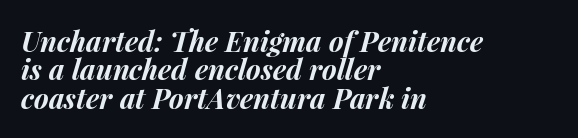
Q: Is the text bold? A: Yes.
Q: Is the text italic (slanted)? A: Yes, it leans right by about 15 degrees.
Q: Is the text underlined? A: No.
Q: How is the paragraph aligned? A: Left-aligned.
Q: Is the spacing between letters normal or unusually wide? A: Normal.
Q: Is the spacing between lines tight, normal or loose? A: Tight.
Q: Width (condensed, normal, or wide)? A: Normal.
Q: Stroke contrast? A: Medium.
Q: x-height? A: Medium.
Q: Monospaced? A: No.
